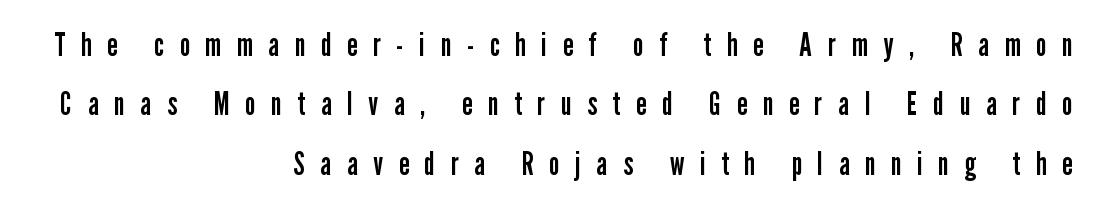
Q: Is the text bold? A: No.
Q: Is the text italic (slanted)? A: No, it is upright.
Q: Is the typeface a serif or a sans-serif typeface? A: Sans-serif.
Q: Is the text underlined? A: No.
Q: How is the paragraph aligned? A: Right-aligned.
Q: Is the spacing between letters normal or unusually wide? A: Unusually wide.
Q: Width (condensed, normal, or wide)? A: Condensed.
Q: Stroke contrast? A: Low.
Q: x-height? A: Medium.
Q: Monospaced? A: No.
